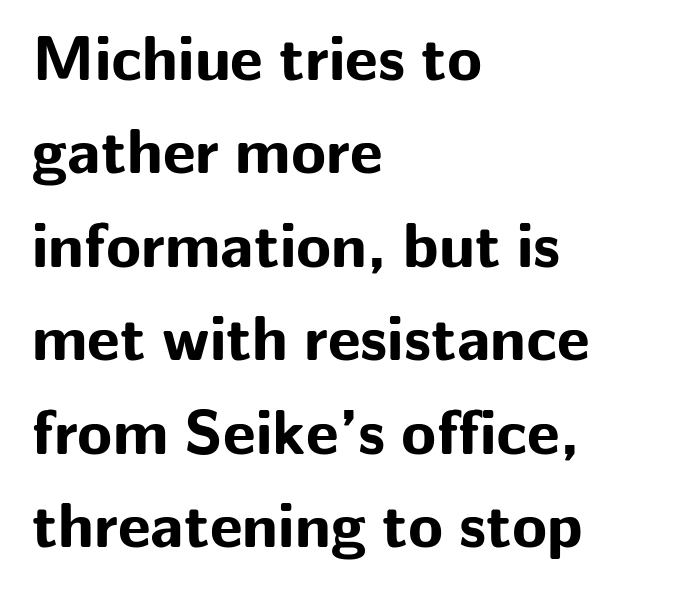
Q: Is the text bold? A: Yes.
Q: Is the text italic (slanted)? A: No, it is upright.
Q: Is the typeface a serif or a sans-serif typeface? A: Sans-serif.
Q: Is the text underlined? A: No.
Q: How is the paragraph aligned? A: Left-aligned.
Q: Is the spacing between letters normal or unusually wide? A: Normal.
Q: Is the spacing between lines tight, normal or loose? A: Normal.
Q: Width (condensed, normal, or wide)? A: Normal.
Q: Stroke contrast? A: Low.
Q: x-height? A: Medium.
Q: Monospaced? A: No.
